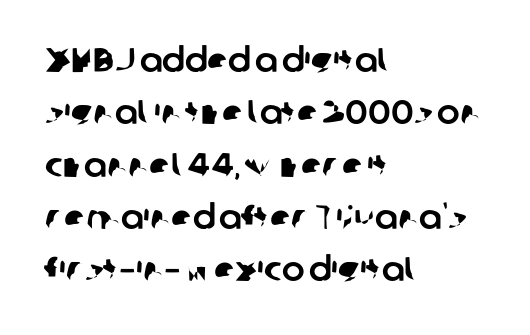
Note the varied advance widths — an 'i' is clearly narrower than an 'm'. Has an underline been added? It has not. Leftover space on each line is placed entirely after the last word. Note: no serifs on the glyphs. Compared with typical paragraphs, the rows here are spaced about the same.
